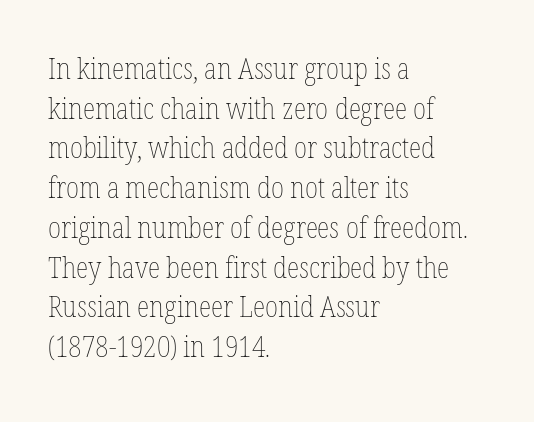
The image shows 29 px thin, condensed type, upright; set left-aligned, normal line spacing (1.37x), normal letter spacing, not underlined; low stroke contrast and a medium x-height.
